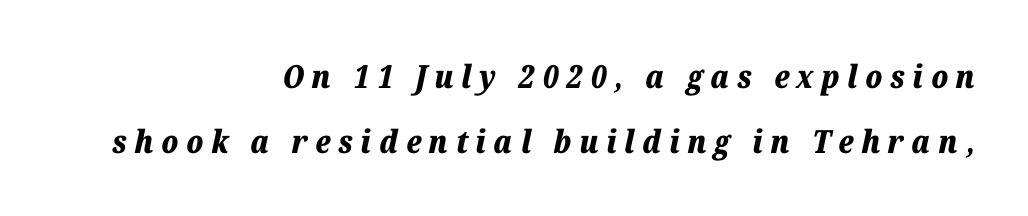
{"italic": "yes", "lean": "right", "slant_degrees": 12, "bold": "yes", "weight": "bold", "width": "normal", "stroke_contrast": "low", "x_height": "medium", "monospaced": "no", "underline": "no", "align": "right", "line_spacing": "loose", "line_spacing_ratio": 2.02, "letter_spacing": "wide", "letter_spacing_em": 0.24, "glyph_px": 32}
